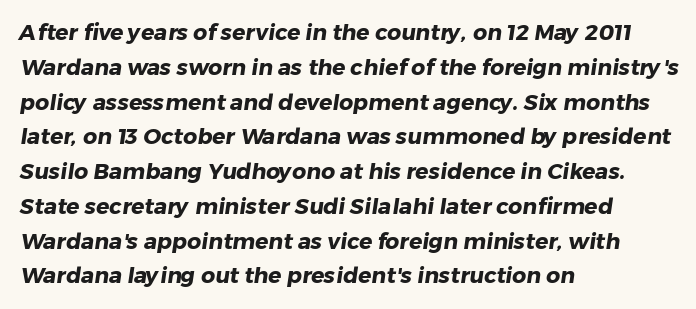
This rendering features lettering with no underline. The passage shown is emphatically bold. Compared with typical body copy, the letter spacing here is the same. Is the block centered? No — it sits flush against the left margin. This block has exactly the height ordinary leading produces.
